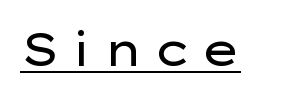
{"serif": "no", "italic": "no", "bold": "no", "weight": "regular", "width": "wide", "stroke_contrast": "low", "x_height": "medium", "monospaced": "no", "underline": "yes", "letter_spacing": "wide", "letter_spacing_em": 0.21, "glyph_px": 46}
